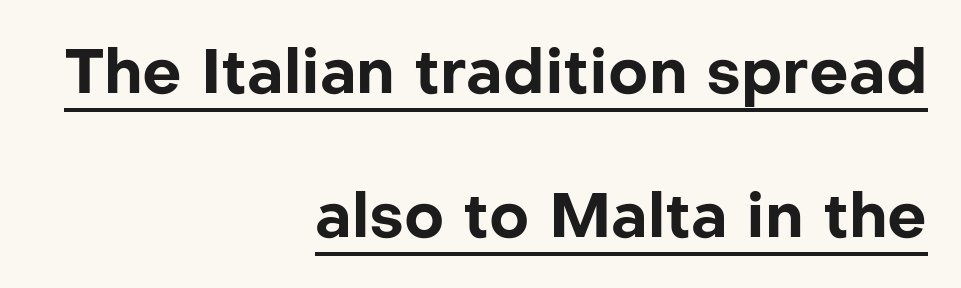
{"serif": "no", "italic": "no", "bold": "yes", "weight": "bold", "width": "normal", "stroke_contrast": "low", "x_height": "medium", "monospaced": "no", "underline": "yes", "align": "right", "line_spacing": "loose", "line_spacing_ratio": 2.32, "letter_spacing": "normal", "letter_spacing_em": 0.0, "glyph_px": 62}
